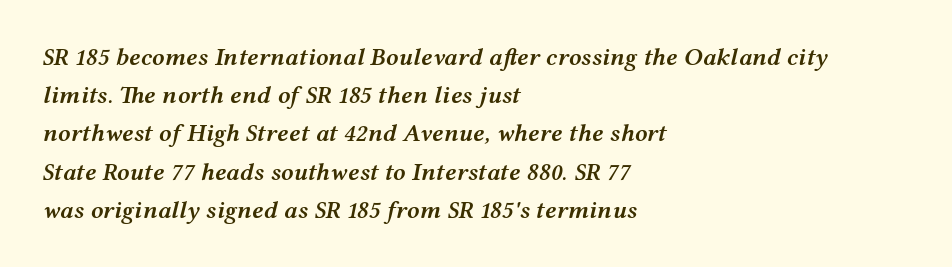
The face used here is a semibold: visibly heavier than regular, lighter than bold. The face used here is rendered with its standard letterfit. The passage shown stacks its lines at a standard gap. The axis of the letterforms is tilted away from vertical.
